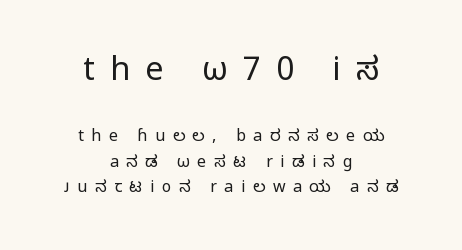
{"serif": "no", "italic": "no", "bold": "no", "weight": "regular", "width": "normal", "stroke_contrast": "low", "x_height": "medium", "monospaced": "no", "underline": "no", "align": "center", "line_spacing": "normal", "line_spacing_ratio": 1.59, "letter_spacing": "wide", "letter_spacing_em": 0.48, "larger_block": "first", "size_ratio": 2.0, "glyph_px": 32}
